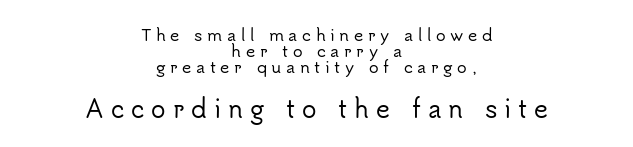
Q: Is the text italic (slanted)? A: No, it is upright.
Q: Is the text underlined? A: No.
Q: How is the paragraph aligned? A: Centered.
Q: Is the spacing between letters normal or unusually wide? A: Unusually wide.
Q: Is the spacing between lines tight, normal or loose? A: Tight.
Q: Which block of text is set in a larger size, the first (top) or the second (bottom)? A: The second (bottom) one.
